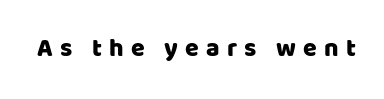
{"italic": "no", "underline": "no", "letter_spacing": "wide", "letter_spacing_em": 0.29, "glyph_px": 25}
